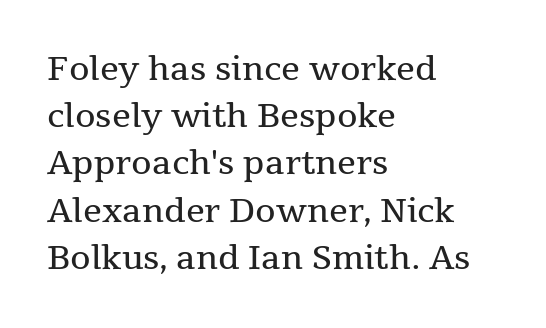
The image shows 33 px regular-weight serif type, upright; set left-aligned, normal line spacing (1.43x), normal letter spacing, not underlined; medium stroke contrast and a medium x-height.
